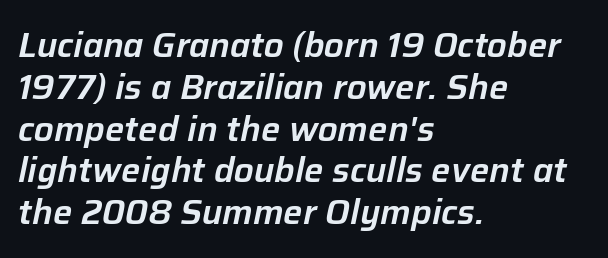
In terms of posture, this sample is oblique. Is the letter spacing exaggerated? No — it looks like the ordinary default. This rendering features lettering with no underline. Do the characters align in a grid? No, the font is proportional.
